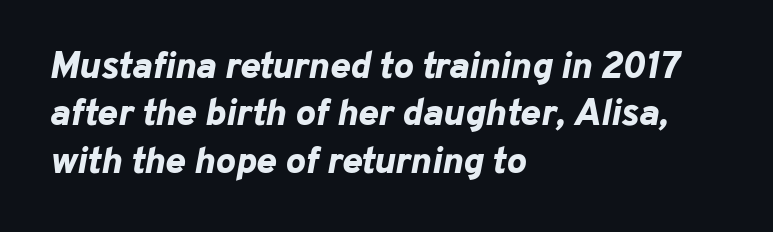
Q: Is the text bold? A: Yes.
Q: Is the text italic (slanted)? A: Yes, it leans right by about 10 degrees.
Q: Is the text underlined? A: No.
Q: How is the paragraph aligned? A: Left-aligned.
Q: Is the spacing between letters normal or unusually wide? A: Normal.
Q: Is the spacing between lines tight, normal or loose? A: Normal.
Q: Width (condensed, normal, or wide)? A: Normal.
Q: Stroke contrast? A: Low.
Q: x-height? A: Medium.
Q: Monospaced? A: No.
